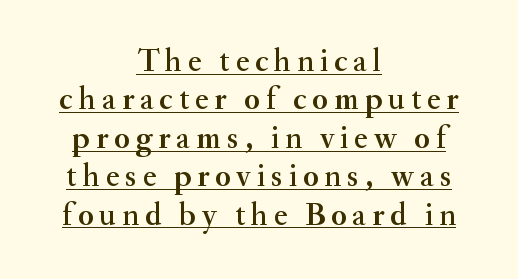
No italicization has been applied; the sample stays upright. Compared with undecorated copy, this sample adds a rule below the words. This is serif lettering, the kind often seen in printed books. Proportional: the letters do not fall into vertical columns.
